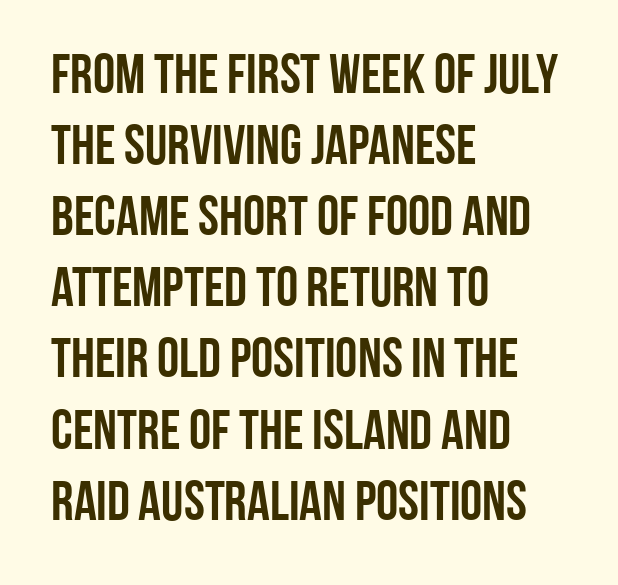
Stroke terminals: plain, sans-serif. Teacher's note: observe the even left margin — that is flush-left alignment. The type is set solid horizontally, with unmodified tracking. Posture: straight, roman, zero tilt. Each letter keeps its own natural width here, so spacing adapts to shape.
